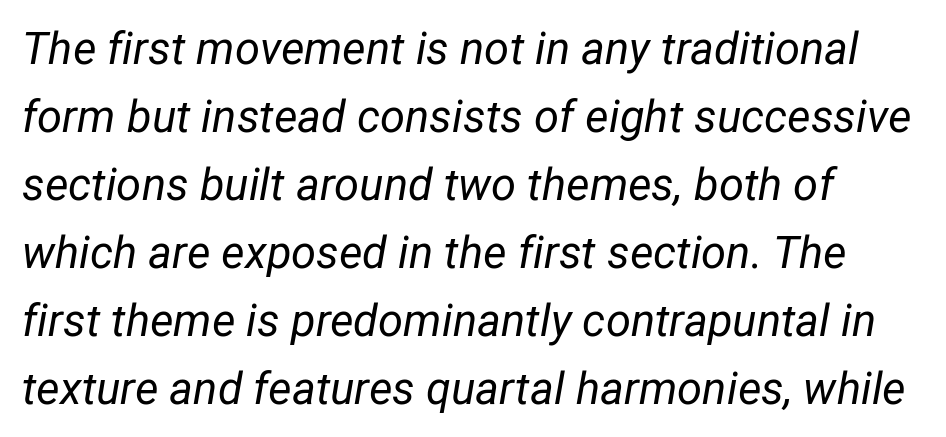
Q: Is the text bold? A: No.
Q: Is the text italic (slanted)? A: Yes, it leans right by about 12 degrees.
Q: Is the text underlined? A: No.
Q: Is the spacing between letters normal or unusually wide? A: Normal.
Q: Is the spacing between lines tight, normal or loose? A: Normal.
Q: Width (condensed, normal, or wide)? A: Normal.
Q: Stroke contrast? A: Low.
Q: x-height? A: Medium.
Q: Monospaced? A: No.
